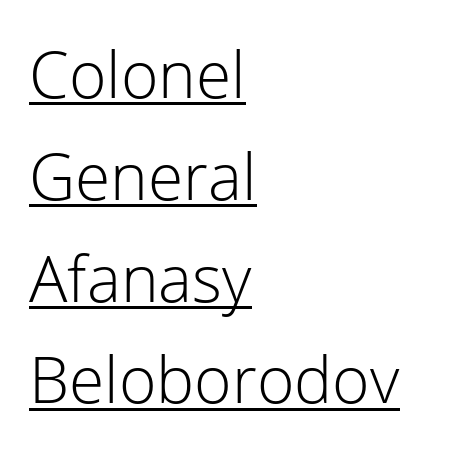
The image shows 64 px light sans-serif type, upright; set left-aligned, normal line spacing (1.59x), normal letter spacing, underlined; low stroke contrast and a medium x-height.
